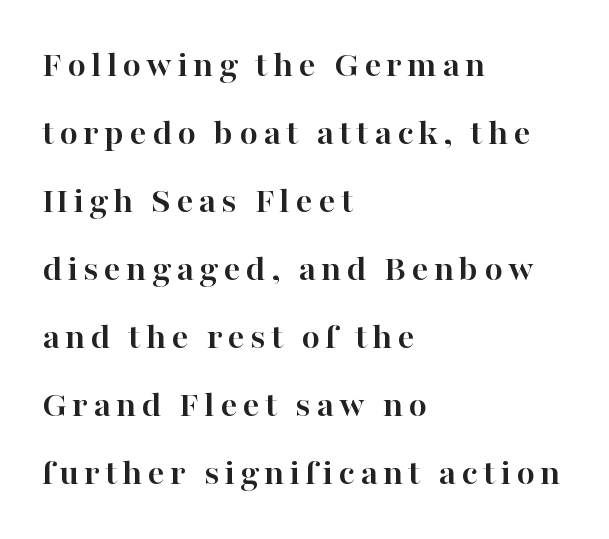
The image shows 38 px semibold serif type, upright; set left-aligned, line spacing 1.79x, not underlined; high stroke contrast and a medium x-height.
